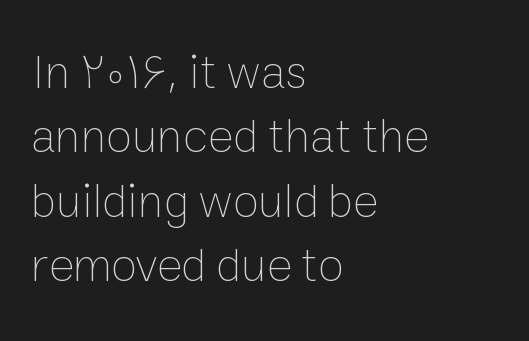
Q: Is the text bold? A: No.
Q: Is the text italic (slanted)? A: No, it is upright.
Q: Is the text underlined? A: No.
Q: How is the paragraph aligned? A: Left-aligned.
Q: Is the spacing between letters normal or unusually wide? A: Normal.
Q: Is the spacing between lines tight, normal or loose? A: Normal.
Q: Width (condensed, normal, or wide)? A: Normal.
Q: Stroke contrast? A: Low.
Q: x-height? A: Medium.
Q: Monospaced? A: No.
